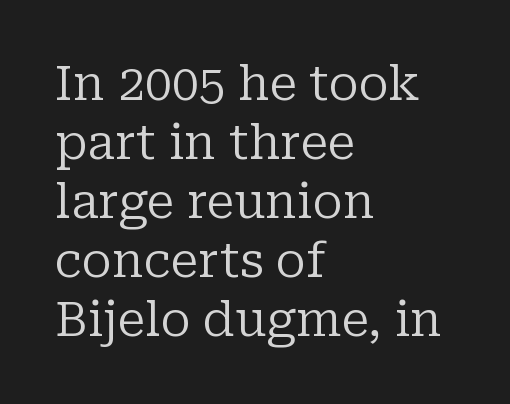
The image shows 48 px regular-weight serif type, upright; set left-aligned, line spacing 1.23x, normal letter spacing, not underlined; low stroke contrast and a medium x-height.
